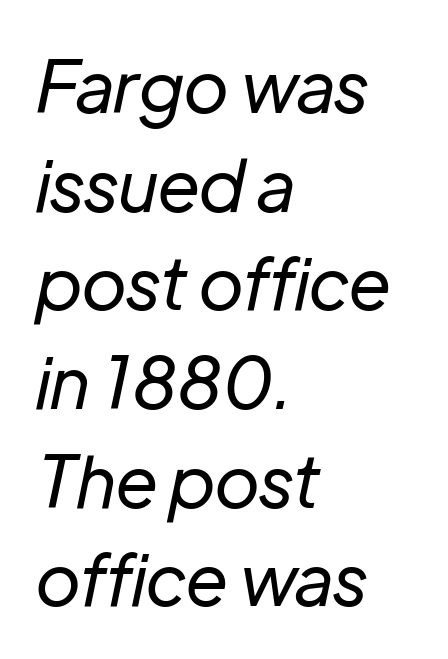
{"italic": "yes", "lean": "right", "slant_degrees": 12, "bold": "no", "weight": "regular", "width": "normal", "stroke_contrast": "low", "x_height": "medium", "monospaced": "no", "underline": "no", "align": "left", "line_spacing": "normal", "line_spacing_ratio": 1.39, "letter_spacing": "normal", "letter_spacing_em": 0.0, "glyph_px": 71}
